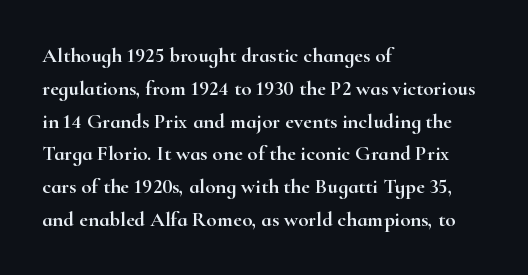
Q: Is the text italic (slanted)? A: No, it is upright.
Q: Is the text underlined? A: No.
Q: How is the paragraph aligned? A: Left-aligned.
Q: Is the spacing between letters normal or unusually wide? A: Normal.
Q: Is the spacing between lines tight, normal or loose? A: Normal.
